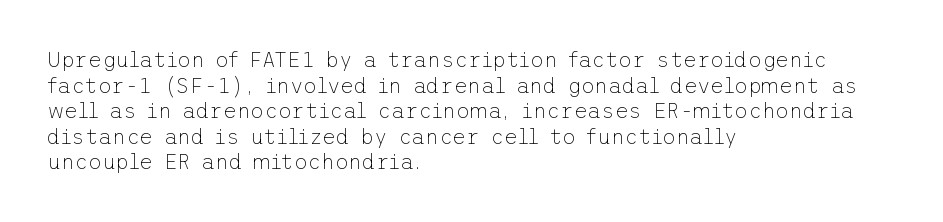
Q: Is the text bold? A: No.
Q: Is the text italic (slanted)? A: No, it is upright.
Q: Is the text underlined? A: No.
Q: How is the paragraph aligned? A: Left-aligned.
Q: Is the spacing between letters normal or unusually wide? A: Normal.
